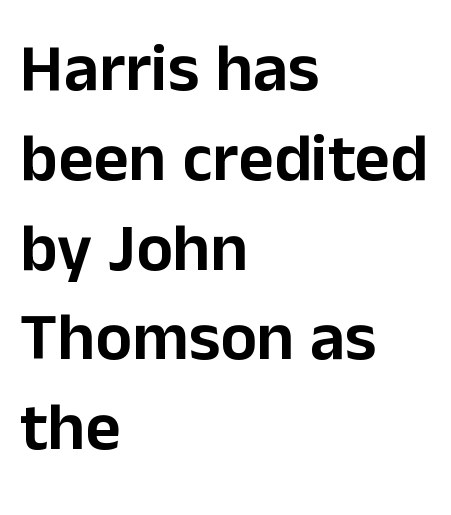
Q: Is the text italic (slanted)? A: No, it is upright.
Q: Is the typeface a serif or a sans-serif typeface? A: Sans-serif.
Q: Is the text underlined? A: No.
Q: How is the paragraph aligned? A: Left-aligned.
Q: Is the spacing between letters normal or unusually wide? A: Normal.
Q: Is the spacing between lines tight, normal or loose? A: Normal.
Q: Width (condensed, normal, or wide)? A: Normal.
Q: Stroke contrast? A: Low.
Q: x-height? A: Medium.
Q: Monospaced? A: No.
